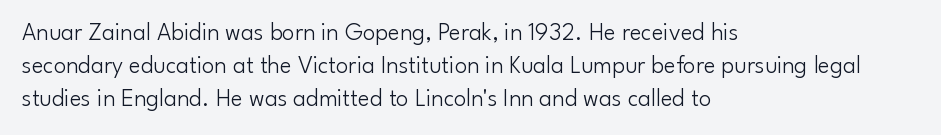
{"italic": "no", "bold": "no", "underline": "no", "align": "left", "line_spacing": "normal", "line_spacing_ratio": 1.33, "letter_spacing": "normal", "letter_spacing_em": 0.0, "glyph_px": 25}
